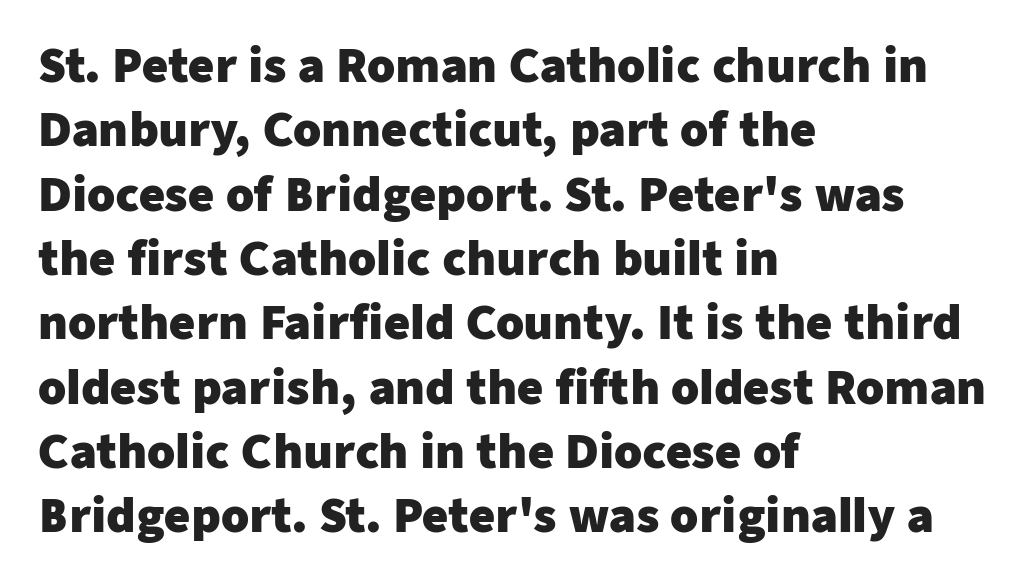
{"serif": "no", "italic": "no", "bold": "yes", "weight": "heavy", "width": "normal", "stroke_contrast": "low", "x_height": "medium", "monospaced": "no", "underline": "no", "align": "left", "line_spacing": "normal", "line_spacing_ratio": 1.43, "letter_spacing": "normal", "letter_spacing_em": 0.0, "glyph_px": 45}
